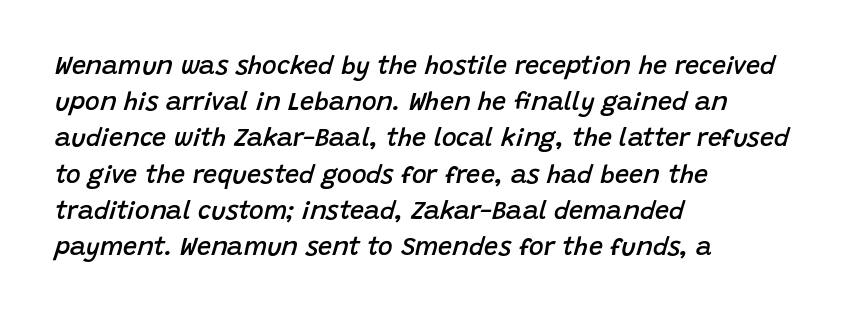
{"italic": "yes", "lean": "right", "slant_degrees": 15, "bold": "semi", "underline": "no", "align": "left", "line_spacing": "normal", "line_spacing_ratio": 1.45, "letter_spacing": "normal", "letter_spacing_em": 0.0, "glyph_px": 25}
